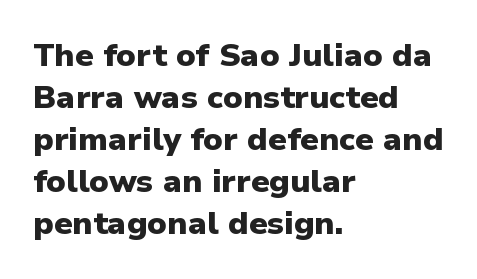
{"serif": "no", "italic": "no", "bold": "yes", "weight": "heavy", "width": "normal", "stroke_contrast": "low", "x_height": "medium", "monospaced": "no", "underline": "no", "align": "left", "line_spacing": "normal", "line_spacing_ratio": 1.31, "letter_spacing": "normal", "letter_spacing_em": 0.0, "glyph_px": 32}
